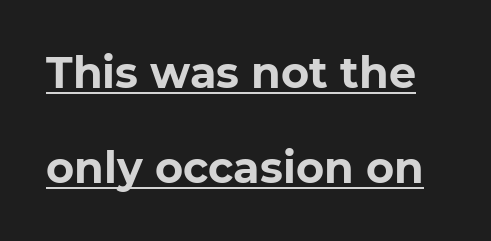
Q: Is the text bold? A: Yes.
Q: Is the text italic (slanted)? A: No, it is upright.
Q: Is the typeface a serif or a sans-serif typeface? A: Sans-serif.
Q: Is the text underlined? A: Yes.
Q: Is the spacing between letters normal or unusually wide? A: Normal.
Q: Is the spacing between lines tight, normal or loose? A: Loose.
Q: Width (condensed, normal, or wide)? A: Normal.
Q: Stroke contrast? A: Low.
Q: x-height? A: Medium.
Q: Monospaced? A: No.
